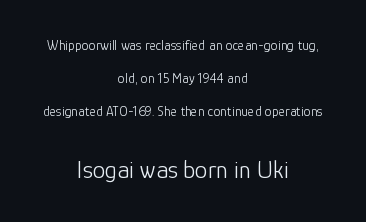
Q: Is the text bold? A: No.
Q: Is the text italic (slanted)? A: No, it is upright.
Q: Is the text underlined? A: No.
Q: How is the paragraph aligned? A: Centered.
Q: Is the spacing between letters normal or unusually wide? A: Normal.
Q: Is the spacing between lines tight, normal or loose? A: Loose.
Q: Which block of text is set in a larger size, the first (top) or the second (bottom)? A: The second (bottom) one.
